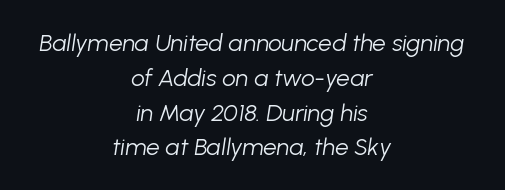
The image shows 24 px text type, italic (leaning right); set centered, normal line spacing (1.45x), normal letter spacing, not underlined.
